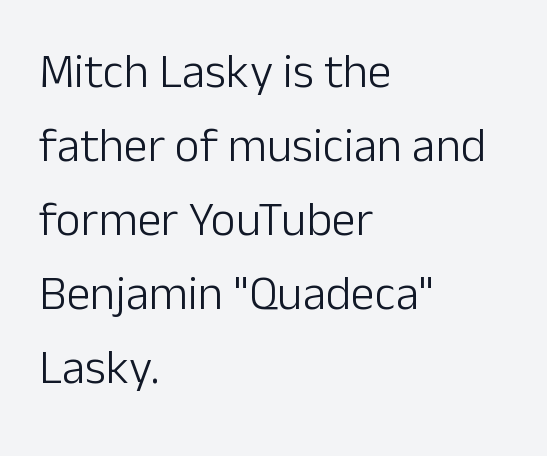
Q: Is the text bold? A: No.
Q: Is the text italic (slanted)? A: No, it is upright.
Q: Is the typeface a serif or a sans-serif typeface? A: Sans-serif.
Q: Is the text underlined? A: No.
Q: How is the paragraph aligned? A: Left-aligned.
Q: Is the spacing between letters normal or unusually wide? A: Normal.
Q: Is the spacing between lines tight, normal or loose? A: Normal.
Q: Width (condensed, normal, or wide)? A: Normal.
Q: Stroke contrast? A: Low.
Q: x-height? A: Medium.
Q: Monospaced? A: No.
